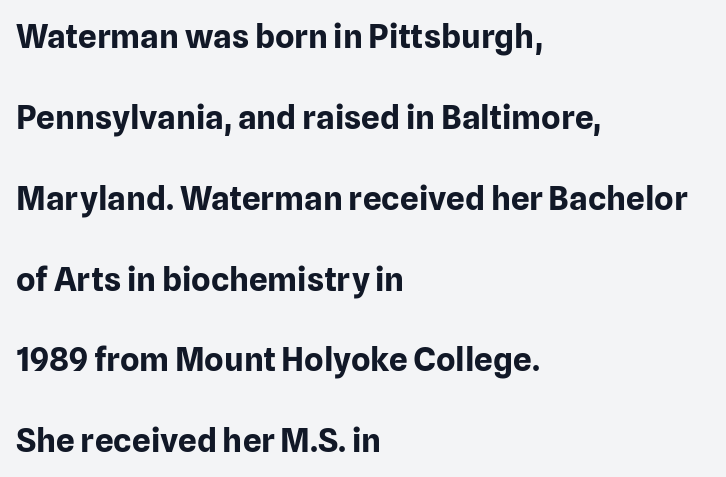
{"serif": "no", "italic": "no", "bold": "yes", "weight": "bold", "width": "normal", "stroke_contrast": "low", "x_height": "medium", "monospaced": "no", "underline": "no", "align": "left", "line_spacing": "loose", "line_spacing_ratio": 2.45, "letter_spacing": "normal", "letter_spacing_em": 0.0, "glyph_px": 33}
